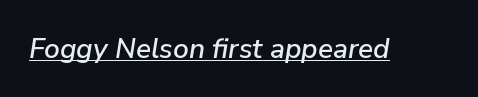
The image shows 28 px text type, italic (leaning right); set normal letter spacing, underlined; low stroke contrast and a medium x-height.
